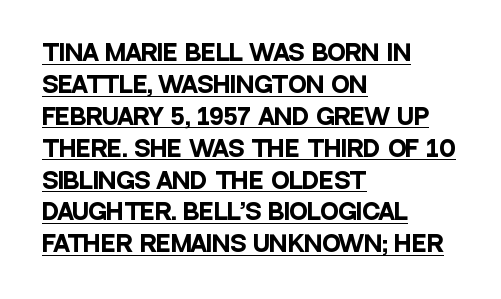
Q: Is the text bold? A: Yes.
Q: Is the text italic (slanted)? A: No, it is upright.
Q: Is the text underlined? A: Yes.
Q: How is the paragraph aligned? A: Left-aligned.
Q: Is the spacing between letters normal or unusually wide? A: Normal.
Q: Is the spacing between lines tight, normal or loose? A: Normal.
